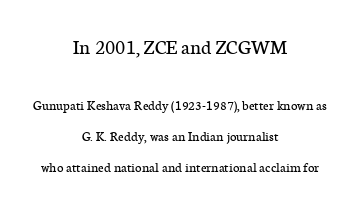
The image shows 21 px text type, upright; set centered, loose line spacing (2.21x), normal letter spacing, not underlined; the first (top) block is 1.5x larger.
